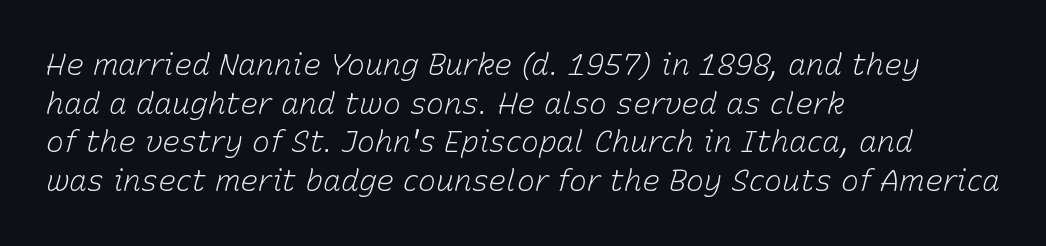
The image shows 30 px light type, italic (leaning right); set left-aligned, normal line spacing (1.29x), normal letter spacing, not underlined; low stroke contrast and a medium x-height.
